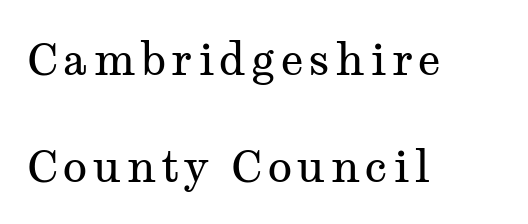
Q: Is the text bold? A: No.
Q: Is the text italic (slanted)? A: No, it is upright.
Q: Is the typeface a serif or a sans-serif typeface? A: Serif.
Q: Is the text underlined? A: No.
Q: How is the paragraph aligned? A: Left-aligned.
Q: Is the spacing between lines tight, normal or loose? A: Loose.
Q: Width (condensed, normal, or wide)? A: Wide.
Q: Stroke contrast? A: Medium.
Q: x-height? A: Medium.
Q: Monospaced? A: No.
